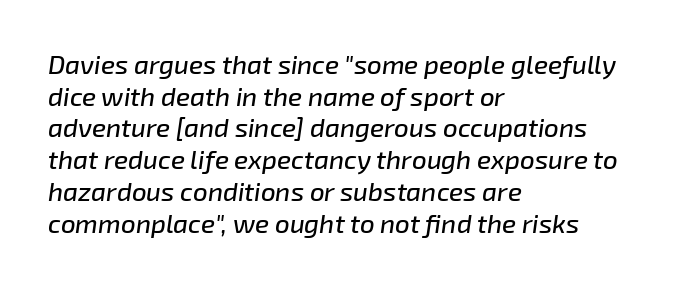
Letters rest on an invisible, unmarked baseline. Compared with typical body copy, the letter spacing here is the same. The typography opts for an oblique posture over an upright one. This rendering uses left alignment, leaving the right contour irregular.
